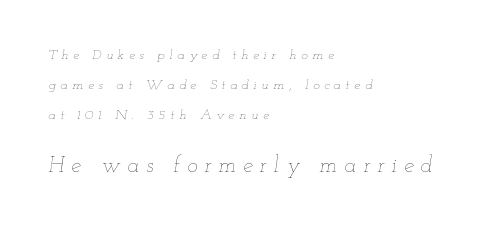
The image shows 22 px text type, italic (leaning right); set left-aligned, loose line spacing (2.14x), unusually wide letter spacing (+0.32 em), not underlined; the second (bottom) block is 1.57x larger.
